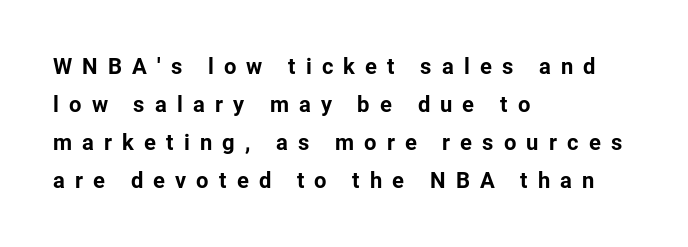
The image shows 22 px bold type, upright; set left-aligned, line spacing 1.72x, unusually wide letter spacing (+0.46 em), not underlined.
